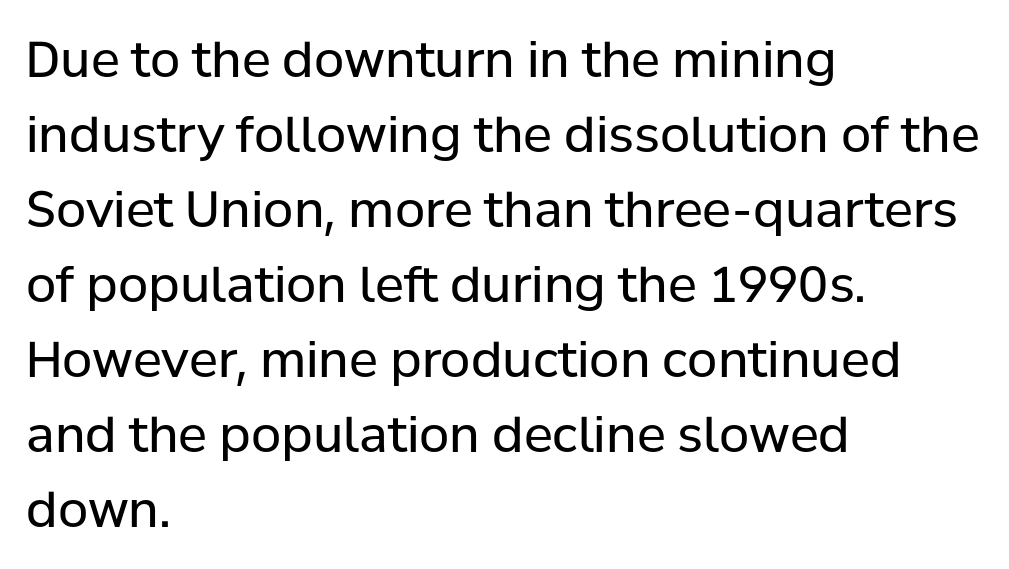
Decoration check: the copy has no underline. The weight tops out at a normal text grade. Short note: letters normally spaced. Posture: straight, roman, zero tilt.
